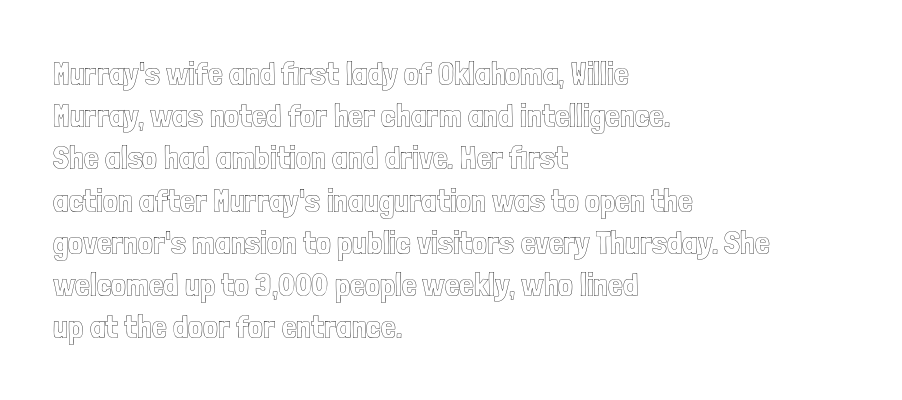
{"italic": "no", "width": "condensed", "x_height": "medium", "monospaced": "no", "underline": "no", "align": "left", "line_spacing": "normal", "line_spacing_ratio": 1.28, "letter_spacing": "normal", "letter_spacing_em": 0.0, "glyph_px": 33}
